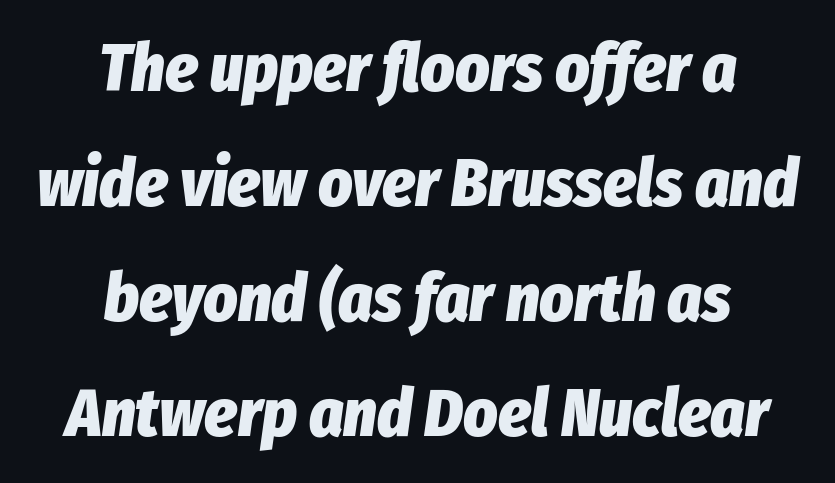
{"italic": "yes", "lean": "right", "slant_degrees": 8, "bold": "yes", "weight": "heavy", "width": "condensed", "stroke_contrast": "low", "x_height": "medium", "monospaced": "no", "underline": "no", "align": "center", "line_spacing_ratio": 1.74, "letter_spacing": "normal", "letter_spacing_em": 0.0, "glyph_px": 66}
